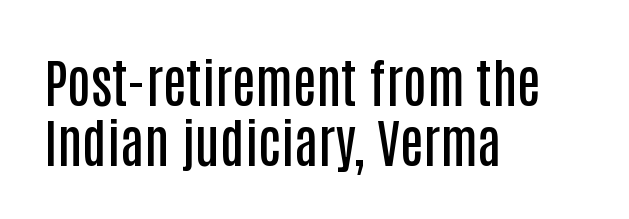
The image shows 53 px semibold, condensed sans-serif type, upright; set left-aligned, tight line spacing (1.14x), normal letter spacing, not underlined; low stroke contrast and a large x-height.
